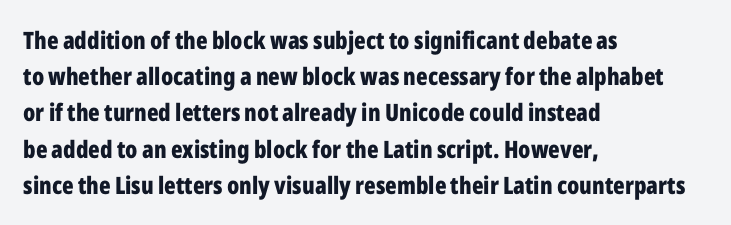
The vertical gap from one line to the next is medium. In terms of posture, this sample is upright. Look at the stroke-to-counter ratio: heavy, a bold. Clear beneath every line of the passage. Casual observation: everything's shoved over to the left. You could call the tracking neutral — neither tight nor loose.
